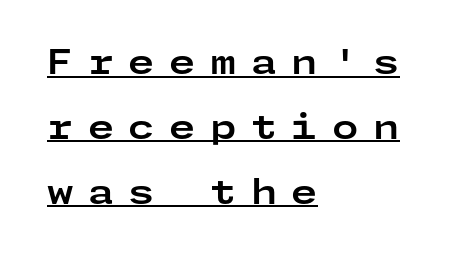
{"serif": "no", "italic": "no", "bold": "yes", "weight": "bold", "width": "wide", "stroke_contrast": "low", "x_height": "medium", "underline": "yes", "align": "left", "line_spacing": "loose", "line_spacing_ratio": 1.91, "letter_spacing": "wide", "letter_spacing_em": 0.42, "glyph_px": 34}
